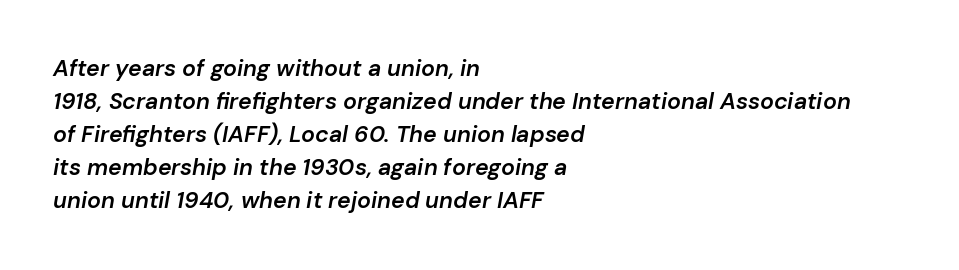
Q: Is the text bold? A: Semi-bold.
Q: Is the text italic (slanted)? A: Yes, it leans right by about 10 degrees.
Q: Is the text underlined? A: No.
Q: How is the paragraph aligned? A: Left-aligned.
Q: Is the spacing between letters normal or unusually wide? A: Normal.
Q: Is the spacing between lines tight, normal or loose? A: Normal.
